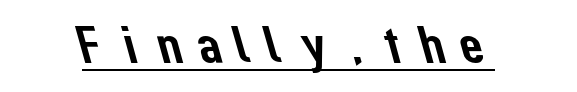
Q: Is the typeface a serif or a sans-serif typeface? A: Sans-serif.
Q: Is the text underlined? A: Yes.
Q: Width (condensed, normal, or wide)? A: Normal.
Q: Stroke contrast? A: Low.
Q: x-height? A: Medium.
Q: Monospaced? A: No.
